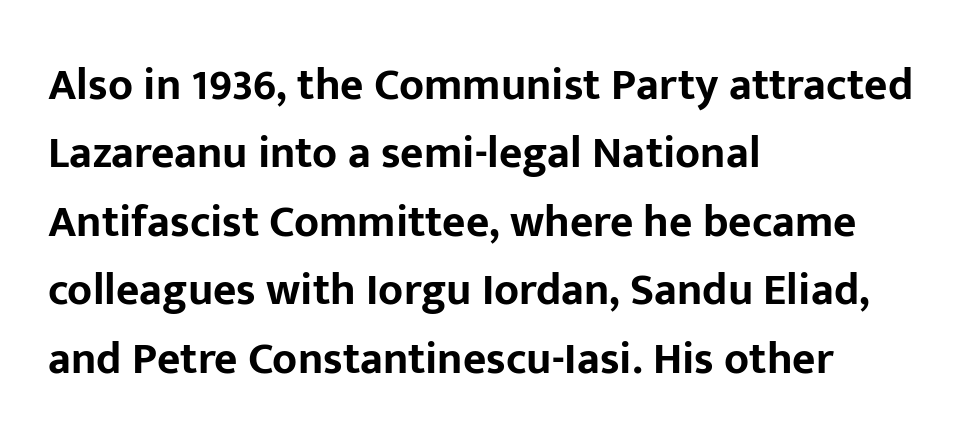
In terms of leading, this rendering sits right in the middle. The tracking reads as untouched default to a designer's eye. These lines are rendered in a variable-pitch font. These lines were composed using upright roman letters. Stroke thickness is high; the sample reads as a true bold. Words float on clear page, feet unadorned.
